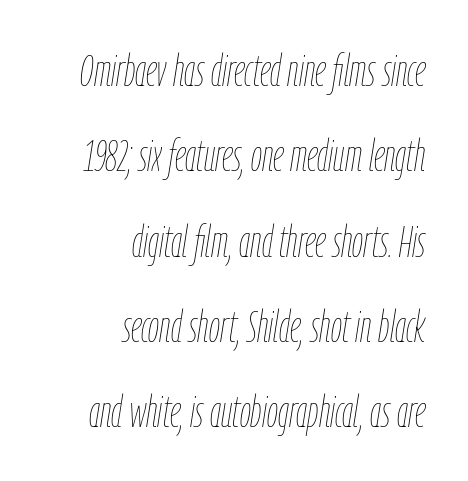
The image shows 44 px thin, condensed type, italic (leaning right); set right-aligned, loose line spacing (1.94x), normal letter spacing, not underlined; low stroke contrast and a medium x-height.
